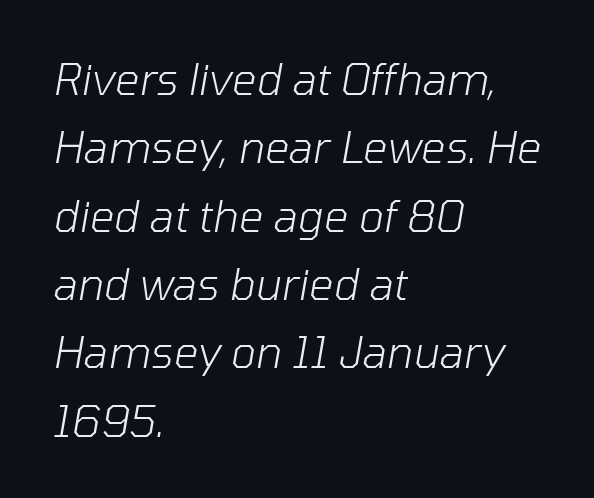
Q: Is the text bold? A: No.
Q: Is the text italic (slanted)? A: Yes, it leans right by about 10 degrees.
Q: Is the text underlined? A: No.
Q: How is the paragraph aligned? A: Left-aligned.
Q: Is the spacing between letters normal or unusually wide? A: Normal.
Q: Is the spacing between lines tight, normal or loose? A: Normal.
Q: Width (condensed, normal, or wide)? A: Normal.
Q: Stroke contrast? A: Low.
Q: x-height? A: Medium.
Q: Monospaced? A: No.
